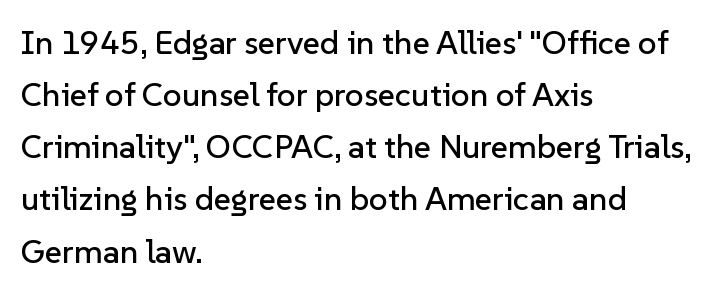
{"serif": "no", "italic": "no", "width": "normal", "stroke_contrast": "low", "x_height": "medium", "monospaced": "no", "underline": "no", "align": "left", "line_spacing": "normal", "line_spacing_ratio": 1.58, "letter_spacing": "normal", "letter_spacing_em": 0.0, "glyph_px": 33}
